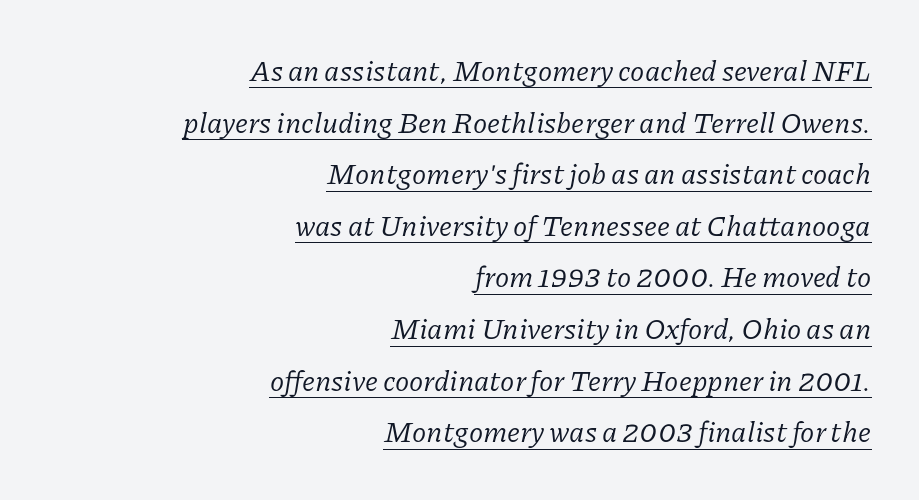
Q: Is the text bold? A: No.
Q: Is the text italic (slanted)? A: Yes, it leans right by about 11 degrees.
Q: Is the typeface a serif or a sans-serif typeface? A: Serif.
Q: Is the text underlined? A: Yes.
Q: How is the paragraph aligned? A: Right-aligned.
Q: Is the spacing between letters normal or unusually wide? A: Normal.
Q: Width (condensed, normal, or wide)? A: Normal.
Q: Stroke contrast? A: Low.
Q: x-height? A: Medium.
Q: Monospaced? A: No.
